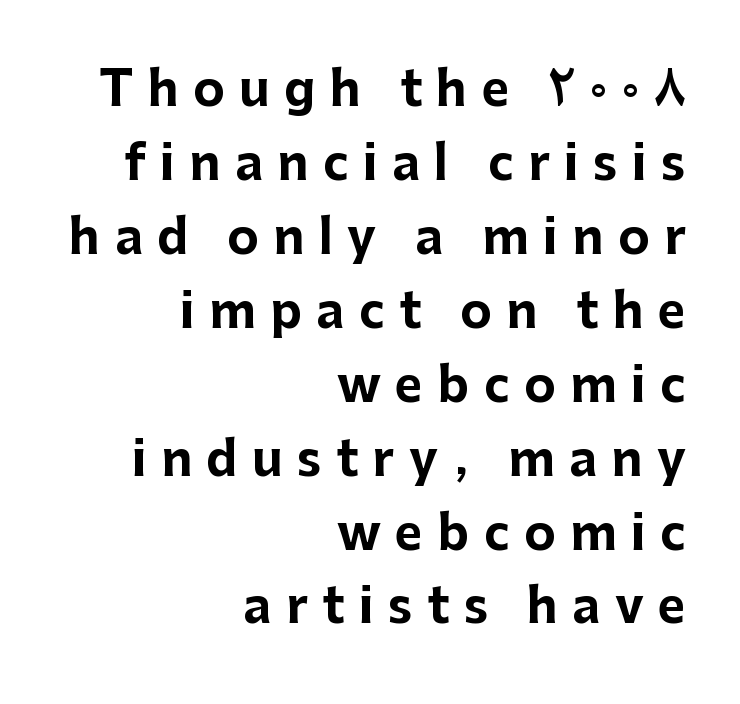
{"serif": "no", "italic": "no", "bold": "yes", "weight": "bold", "width": "normal", "stroke_contrast": "low", "x_height": "medium", "monospaced": "no", "underline": "no", "align": "right", "line_spacing": "normal", "line_spacing_ratio": 1.54, "letter_spacing": "wide", "letter_spacing_em": 0.3, "glyph_px": 48}
